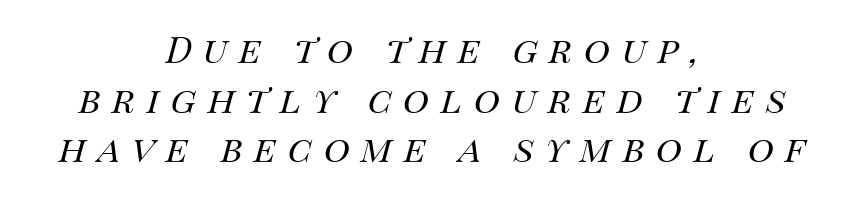
Q: Is the text bold? A: No.
Q: Is the text italic (slanted)? A: Yes, it leans right by about 14 degrees.
Q: Is the text underlined? A: No.
Q: How is the paragraph aligned? A: Centered.
Q: Is the spacing between letters normal or unusually wide? A: Unusually wide.
Q: Is the spacing between lines tight, normal or loose? A: Normal.
Q: Width (condensed, normal, or wide)? A: Normal.
Q: Stroke contrast? A: Medium.
Q: x-height? A: Large.
Q: Monospaced? A: No.
